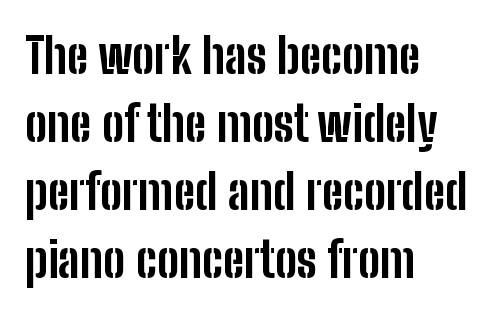
How are the letters spaced? Ordinarily, with no added tracking. A typesetter would call this proportional, since set widths differ per character. Note: no serifs on the glyphs. It's the straight-up-and-down kind of type.
